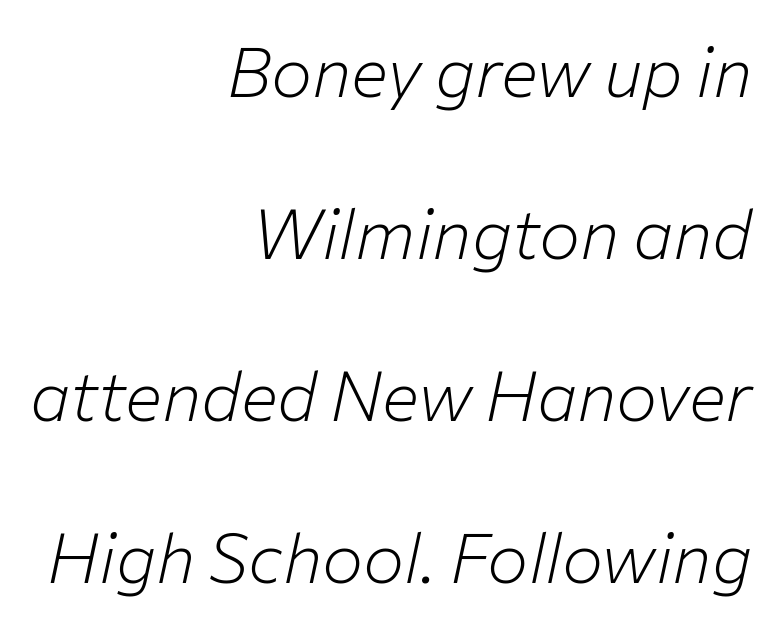
{"italic": "yes", "lean": "right", "slant_degrees": 12, "bold": "no", "weight": "light", "width": "normal", "stroke_contrast": "low", "x_height": "medium", "monospaced": "no", "underline": "no", "align": "right", "line_spacing": "loose", "line_spacing_ratio": 2.35, "letter_spacing": "normal", "letter_spacing_em": 0.0, "glyph_px": 69}
